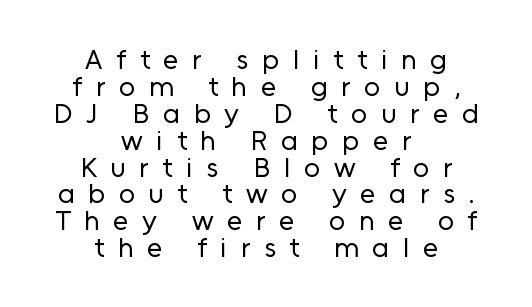
The image shows 28 px regular-weight sans-serif type, upright; set centered, tight line spacing (0.96x), unusually wide letter spacing (+0.49 em), not underlined; low stroke contrast and a medium x-height.
